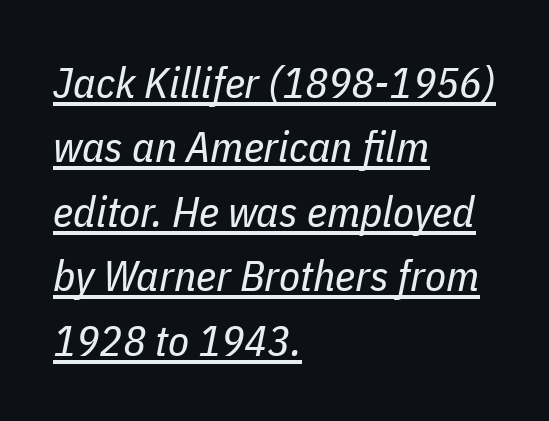
Posture: slanted. The setting favours the left margin, as ordinary paragraphs usually do. Is there much room between lines? A standard amount, neither cramped nor airy. Each line of the rendering has a horizontal stroke beneath the glyphs. Is the stroke heavy? The answer is a plain regular-or-lighter.
